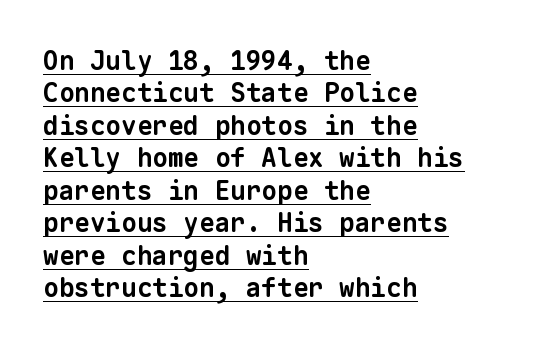
{"bold": "yes", "underline": "yes", "align": "left", "line_spacing": "normal", "line_spacing_ratio": 1.25, "letter_spacing": "normal", "letter_spacing_em": 0.0, "glyph_px": 26}
